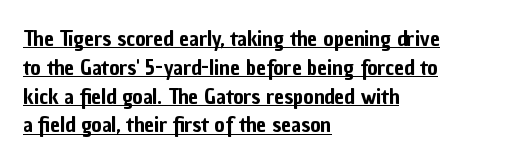
Beneath each row of characters lies a ruled line. Does the copy run flush right? No — it runs flush left. A typesetter would call this leading conventional body-copy spacing. No extra tracking has been applied to these lines. The axis of the letterforms is exactly vertical.
